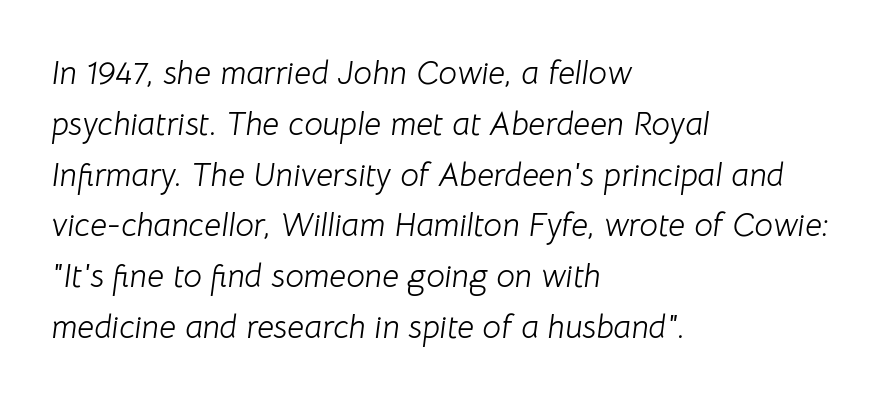
{"italic": "yes", "lean": "right", "slant_degrees": 8, "bold": "no", "weight": "light", "width": "normal", "stroke_contrast": "low", "x_height": "medium", "monospaced": "no", "underline": "no", "align": "left", "line_spacing": "normal", "line_spacing_ratio": 1.54, "letter_spacing": "normal", "letter_spacing_em": 0.0, "glyph_px": 33}
